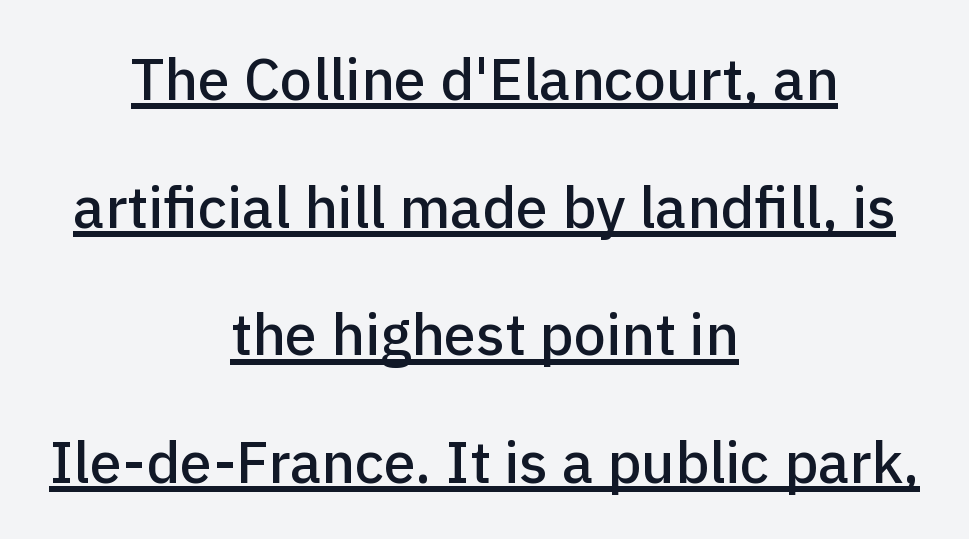
The image shows 58 px sans-serif type, upright; set centered, loose line spacing (2.2x), normal letter spacing, underlined; low stroke contrast and a medium x-height.
